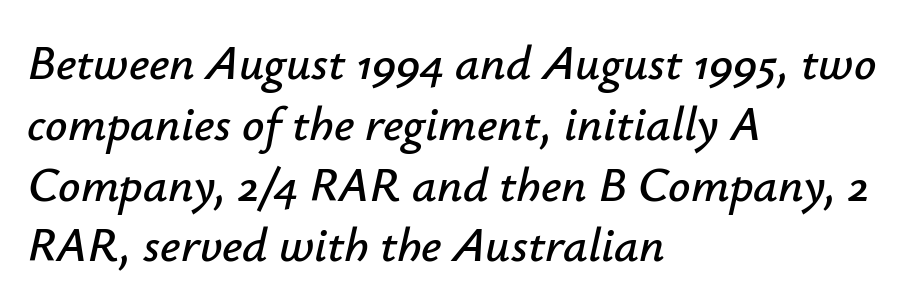
The image shows 49 px text type, italic (leaning right); set left-aligned, line spacing 1.24x, normal letter spacing, not underlined; low stroke contrast and a small x-height.
